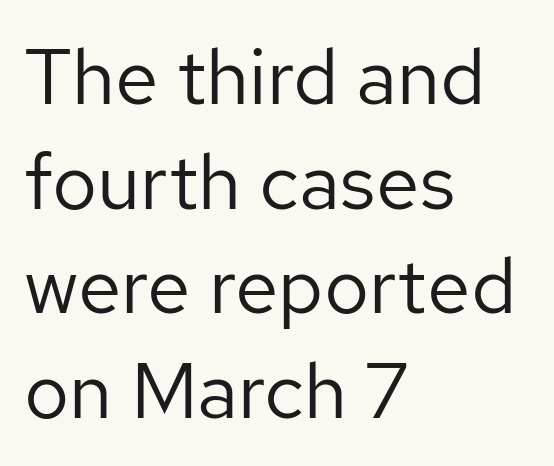
{"serif": "no", "italic": "no", "bold": "no", "weight": "regular", "width": "normal", "stroke_contrast": "low", "x_height": "medium", "monospaced": "no", "underline": "no", "align": "left", "line_spacing": "normal", "line_spacing_ratio": 1.34, "letter_spacing": "normal", "letter_spacing_em": 0.0, "glyph_px": 78}
